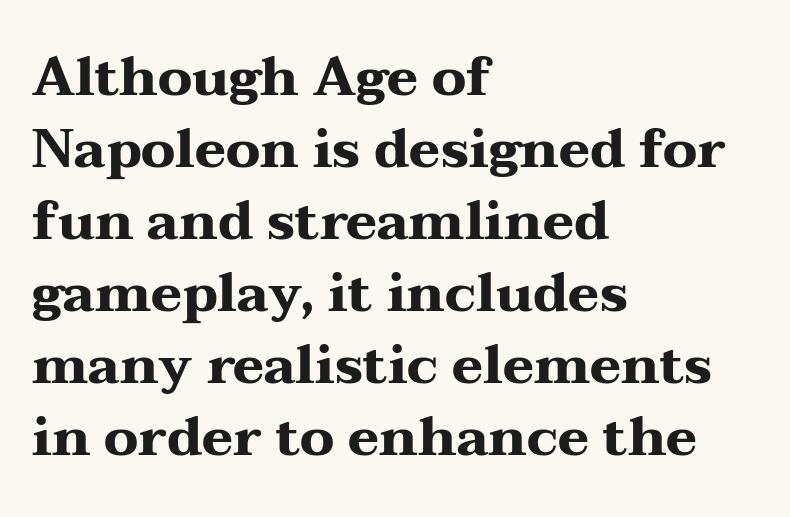
The image shows 53 px heavy, wide serif type, upright; set left-aligned, normal line spacing (1.36x), normal letter spacing, not underlined; medium stroke contrast and a medium x-height.
